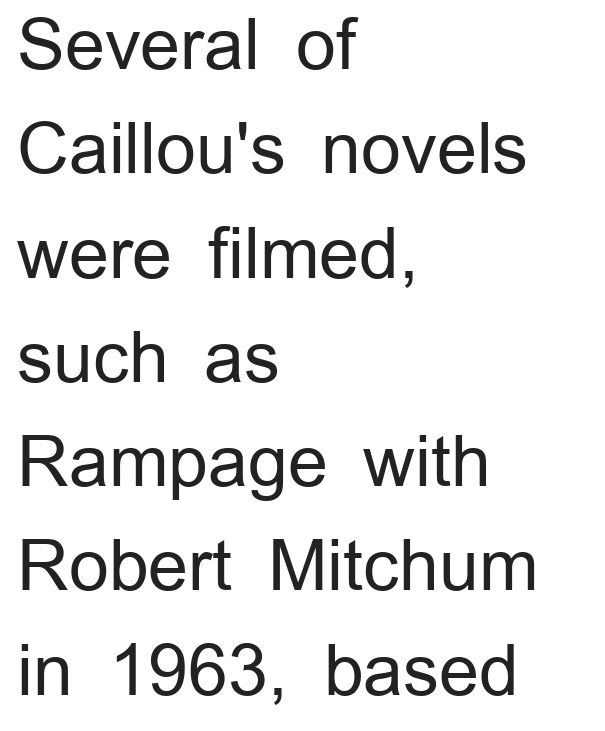
The image shows 70 px regular-weight sans-serif type, upright; set left-aligned, normal line spacing (1.49x), normal letter spacing, not underlined; low stroke contrast and a medium x-height.
